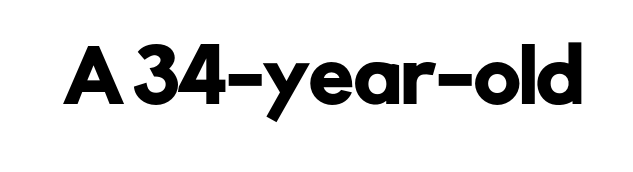
{"serif": "no", "italic": "no", "width": "normal", "stroke_contrast": "low", "x_height": "medium", "monospaced": "no", "underline": "no", "letter_spacing": "normal", "letter_spacing_em": 0.0, "glyph_px": 71}
